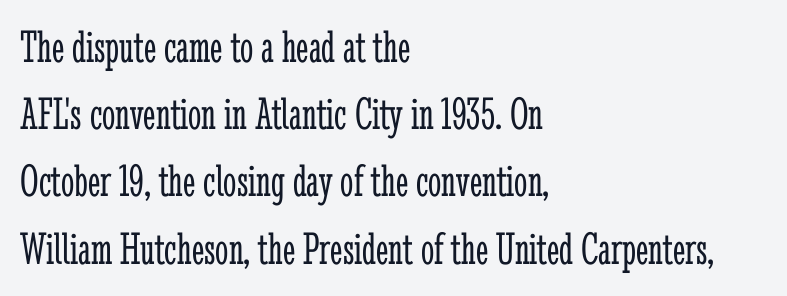
The image shows 47 px light, condensed serif type, upright; set left-aligned, normal line spacing (1.43x), normal letter spacing, not underlined; low stroke contrast and a medium x-height.
